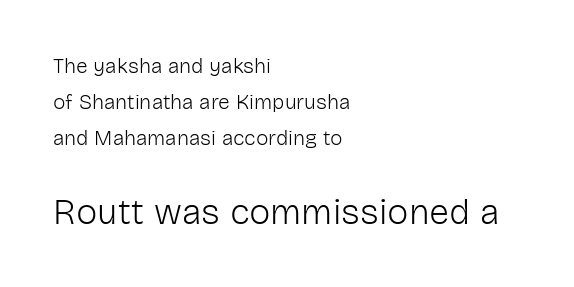
The image shows 36 px light sans-serif type, upright; set left-aligned, line spacing 1.71x, normal letter spacing, not underlined; the second (bottom) block is 1.71x larger; low stroke contrast and a medium x-height.
